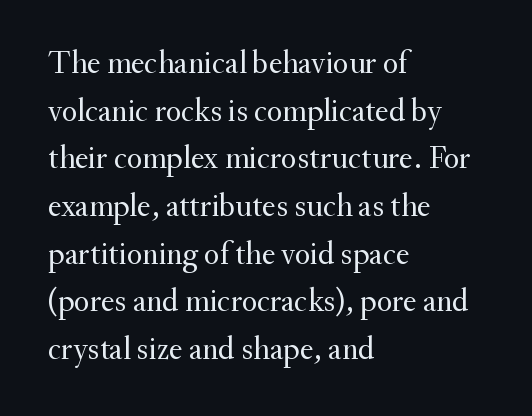
{"serif": "yes", "italic": "no", "bold": "no", "weight": "regular", "width": "normal", "stroke_contrast": "medium", "x_height": "small", "monospaced": "no", "underline": "no", "align": "left", "line_spacing": "normal", "line_spacing_ratio": 1.49, "letter_spacing": "normal", "letter_spacing_em": 0.0, "glyph_px": 32}
